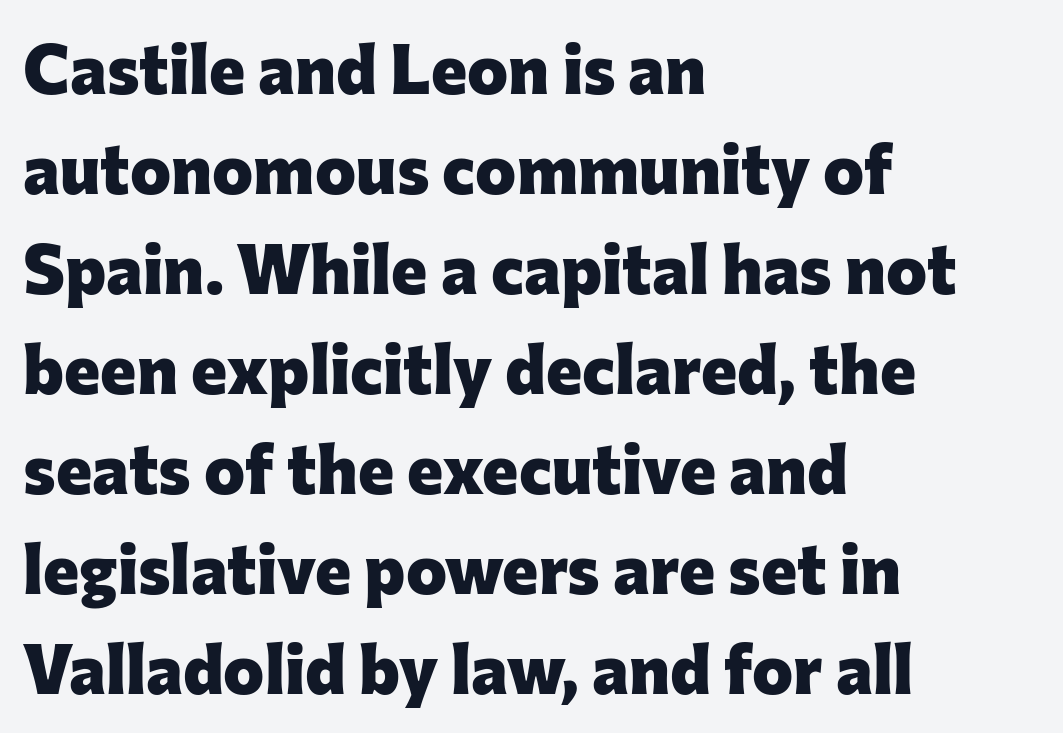
Honestly, the letter spacing is just normal — you wouldn't notice it. Descenders hang freely into open space. The glyphs in this specimen are sans serif. Reading down the block, your eye returns to a fixed left position each line. The lettering stays uniformly vertical, giving the passage a roman look. How heavy is the stroke? Heavy — this is a bold.
